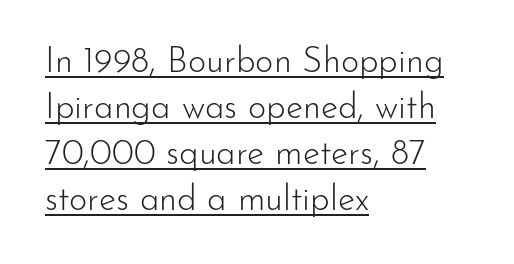
Posture: upright roman. Note the varied advance widths — an 'i' is clearly narrower than an 'm'. The gaps between neighbouring characters are ordinary and unremarkable. The letterforms sit at book weight or below. Does the type have serifs? No, each stem ends abruptly.
